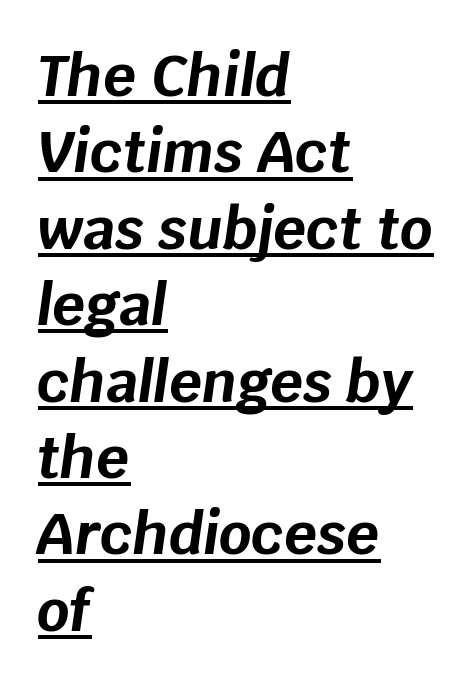
Q: Is the text bold? A: Yes.
Q: Is the text italic (slanted)? A: Yes, it leans right by about 8 degrees.
Q: Is the text underlined? A: Yes.
Q: How is the paragraph aligned? A: Left-aligned.
Q: Is the spacing between letters normal or unusually wide? A: Normal.
Q: Is the spacing between lines tight, normal or loose? A: Normal.
Q: Width (condensed, normal, or wide)? A: Normal.
Q: Stroke contrast? A: Low.
Q: x-height? A: Large.
Q: Monospaced? A: No.
